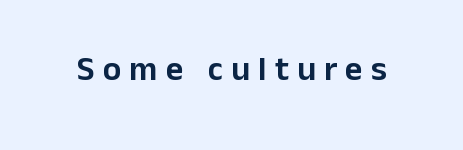
Are there feet on the stems? There aren't — it's a sans. A clean baseline with only descenders dipping below it. Note the varied advance widths — an 'i' is clearly narrower than an 'm'. A roman cut, with each character standing at attention. What stands out about the letter spacing? Its width — letters are far apart.
